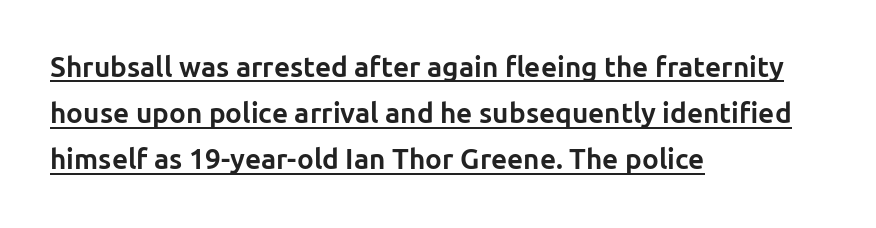
Q: Is the text bold? A: Yes.
Q: Is the text italic (slanted)? A: No, it is upright.
Q: Is the typeface a serif or a sans-serif typeface? A: Sans-serif.
Q: Is the text underlined? A: Yes.
Q: How is the paragraph aligned? A: Left-aligned.
Q: Is the spacing between letters normal or unusually wide? A: Normal.
Q: Is the spacing between lines tight, normal or loose? A: Normal.
Q: Width (condensed, normal, or wide)? A: Normal.
Q: Stroke contrast? A: Low.
Q: x-height? A: Medium.
Q: Monospaced? A: No.
